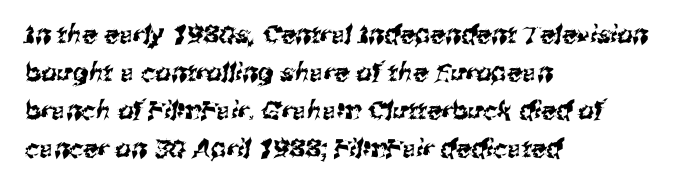
Q: Is the text underlined? A: No.
Q: How is the paragraph aligned? A: Left-aligned.
Q: Is the spacing between letters normal or unusually wide? A: Normal.
Q: Is the spacing between lines tight, normal or loose? A: Normal.
